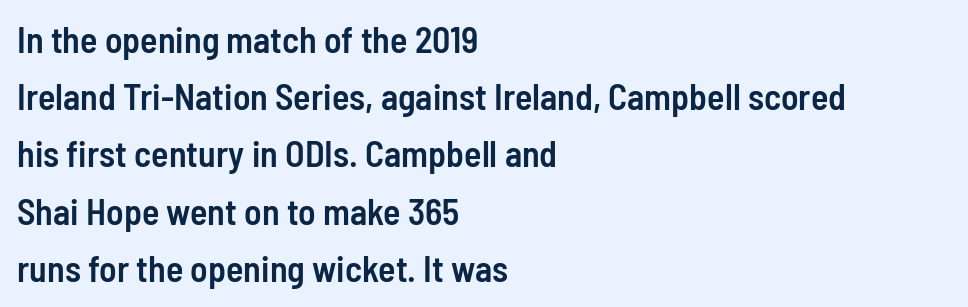
{"serif": "no", "italic": "no", "bold": "semi", "weight": "semibold", "width": "condensed", "stroke_contrast": "low", "x_height": "medium", "monospaced": "no", "underline": "no", "align": "left", "line_spacing": "normal", "line_spacing_ratio": 1.59, "letter_spacing": "normal", "letter_spacing_em": 0.0, "glyph_px": 36}
